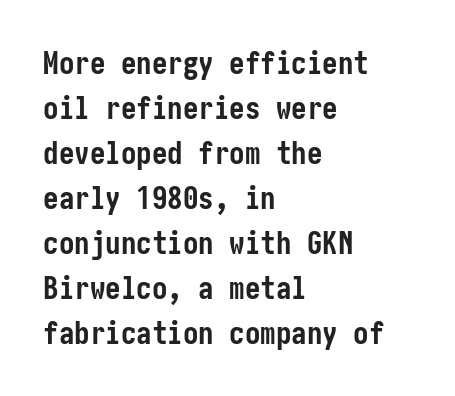
Q: Is the text bold? A: Yes.
Q: Is the text italic (slanted)? A: No, it is upright.
Q: Is the typeface a serif or a sans-serif typeface? A: Sans-serif.
Q: Is the text underlined? A: No.
Q: How is the paragraph aligned? A: Left-aligned.
Q: Is the spacing between letters normal or unusually wide? A: Normal.
Q: Is the spacing between lines tight, normal or loose? A: Normal.
Q: Width (condensed, normal, or wide)? A: Condensed.
Q: Stroke contrast? A: Low.
Q: x-height? A: Medium.
